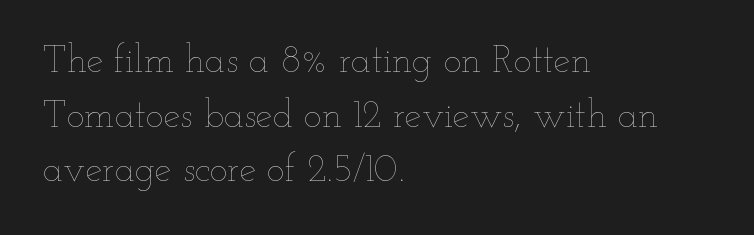
Rows of type keep a routine distance in the vertical direction. Weight: regular or lighter. Quick note: not italic, upright. Tracking value appears to be zero — textbook default spacing. You could not count columns in this text — the font is proportionally spaced. Compared with a centered layout, this one pins lines to the left instead.
